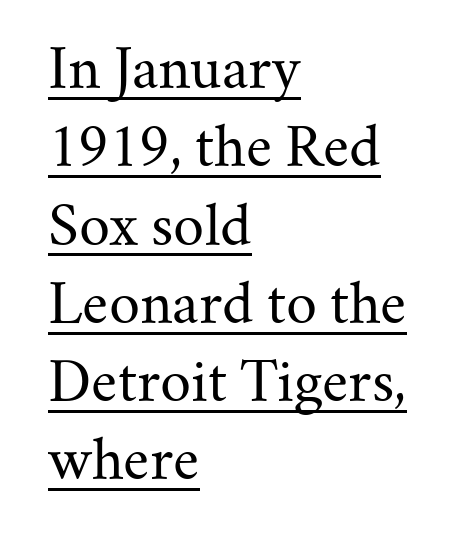
Q: Is the text bold? A: No.
Q: Is the text italic (slanted)? A: No, it is upright.
Q: Is the typeface a serif or a sans-serif typeface? A: Serif.
Q: Is the text underlined? A: Yes.
Q: How is the paragraph aligned? A: Left-aligned.
Q: Is the spacing between letters normal or unusually wide? A: Normal.
Q: Is the spacing between lines tight, normal or loose? A: Normal.
Q: Width (condensed, normal, or wide)? A: Normal.
Q: Stroke contrast? A: Medium.
Q: x-height? A: Small.
Q: Monospaced? A: No.
